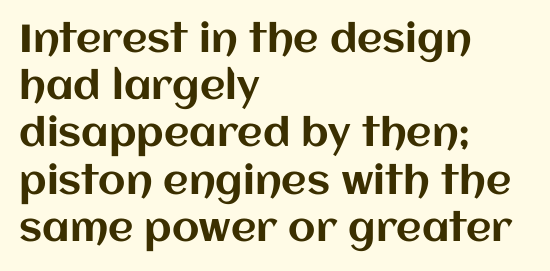
Is the letter spacing exaggerated? No — it looks like the ordinary default. If you drew a line through each stem, it would be perfectly vertical. The space directly below the letters is spotless. These lines are rendered in a variable-pitch font. Left-aligned paragraph, ragged on the right.
